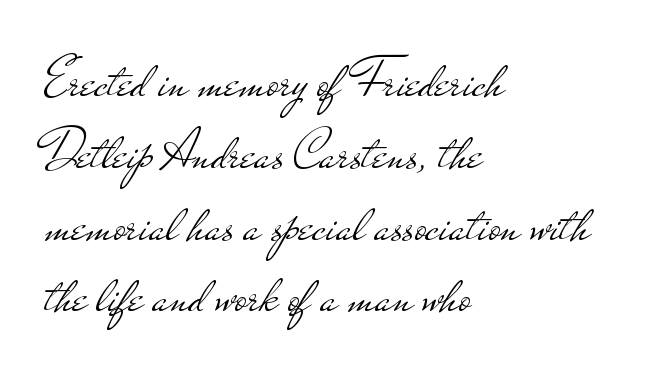
These lines keep a tight, regular rhythm from letter to letter. Reading down the column, the eye jumps a familiar distance to each next line. No letter is thick-stroked: the sample isn't bold. Check under the words: just untouched page. Varying glyph widths throughout — classic text-font behaviour.
